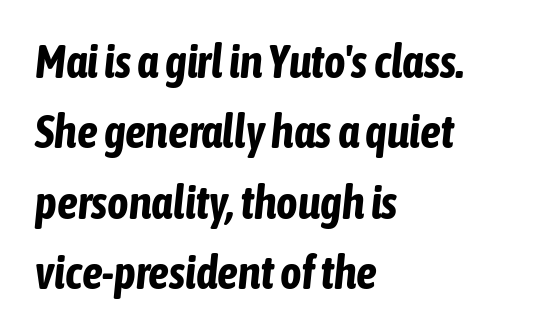
Heavy, bold letterforms. Line spacing here is normal. The typesetter chose a ragged-right arrangement here. The area under the type is left untouched. There is no visible air inserted between adjacent glyphs.
